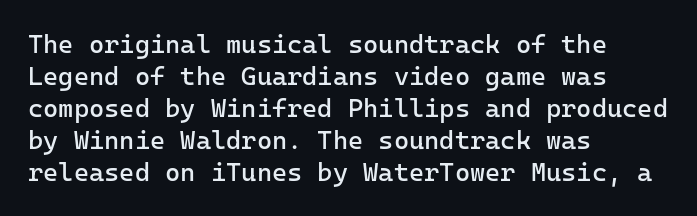
{"italic": "no", "bold": "no", "underline": "no", "align": "left", "line_spacing_ratio": 1.23, "letter_spacing": "normal", "letter_spacing_em": 0.0, "glyph_px": 26}
